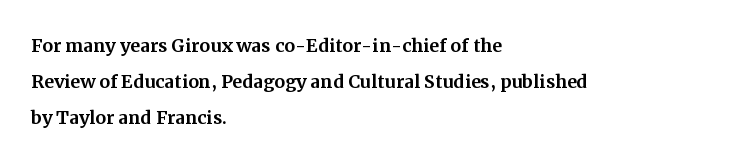
Q: Is the text italic (slanted)? A: No, it is upright.
Q: Is the text underlined? A: No.
Q: How is the paragraph aligned? A: Left-aligned.
Q: Is the spacing between letters normal or unusually wide? A: Normal.
Q: Is the spacing between lines tight, normal or loose? A: Normal.
